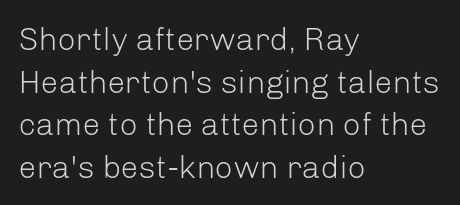
The image shows 32 px light sans-serif type, upright; set left-aligned, normal line spacing (1.33x), normal letter spacing, not underlined; low stroke contrast and a medium x-height.
